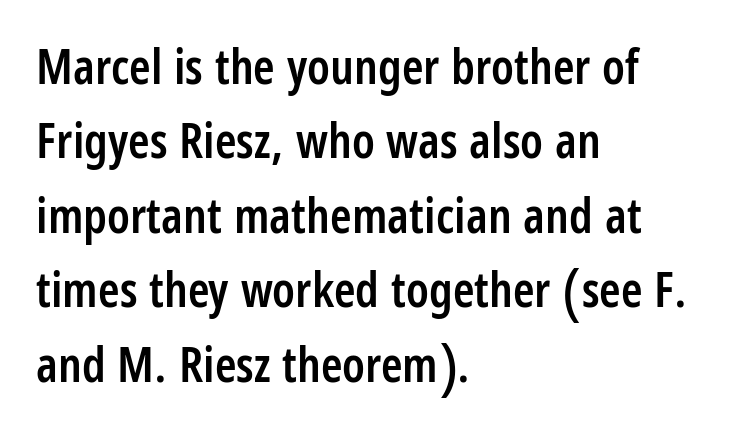
The image shows 49 px semibold, condensed sans-serif type, upright; set left-aligned, normal line spacing (1.52x), normal letter spacing, not underlined; low stroke contrast and a large x-height.
